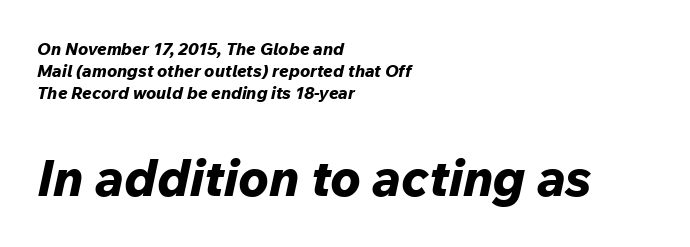
{"italic": "yes", "lean": "right", "slant_degrees": 12, "bold": "yes", "weight": "bold", "width": "normal", "stroke_contrast": "low", "x_height": "medium", "monospaced": "no", "underline": "no", "align": "left", "line_spacing": "normal", "line_spacing_ratio": 1.3, "letter_spacing": "normal", "letter_spacing_em": 0.0, "larger_block": "second", "size_ratio": 3.0, "glyph_px": 51}
